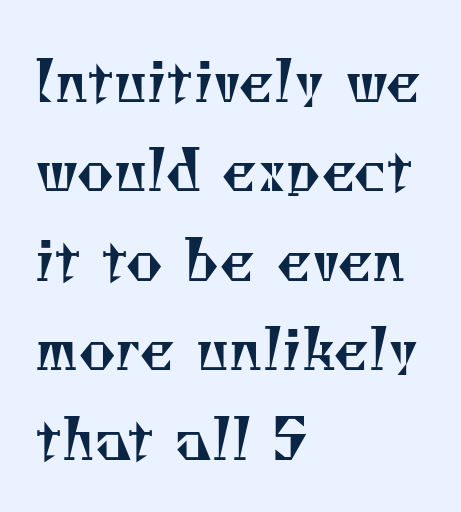
Q: Is the text bold? A: No.
Q: Is the typeface a serif or a sans-serif typeface? A: Serif.
Q: Is the text underlined? A: No.
Q: How is the paragraph aligned? A: Left-aligned.
Q: Is the spacing between letters normal or unusually wide? A: Normal.
Q: Is the spacing between lines tight, normal or loose? A: Normal.
Q: Width (condensed, normal, or wide)? A: Normal.
Q: Stroke contrast? A: Medium.
Q: x-height? A: Small.
Q: Monospaced? A: No.
